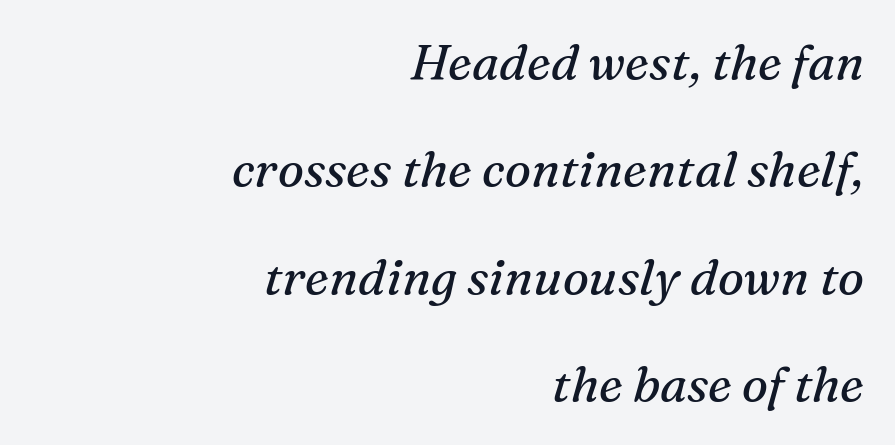
Heaviness? Minimal to ordinary, like unemphasized prose. Loosely led — the rows are spread out. How are the letters spaced? Ordinarily, with no added tracking. Would a proofreader flag this as italicized? Yes. Only glyphs here, with clear space below each row. These lines are composed in type with serifs.
